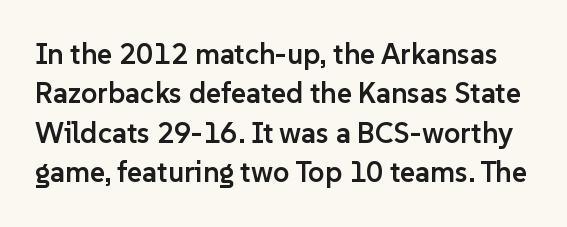
The image shows 29 px semibold sans-serif type, upright; set normal line spacing (1.36x), normal letter spacing, not underlined; low stroke contrast and a medium x-height.
